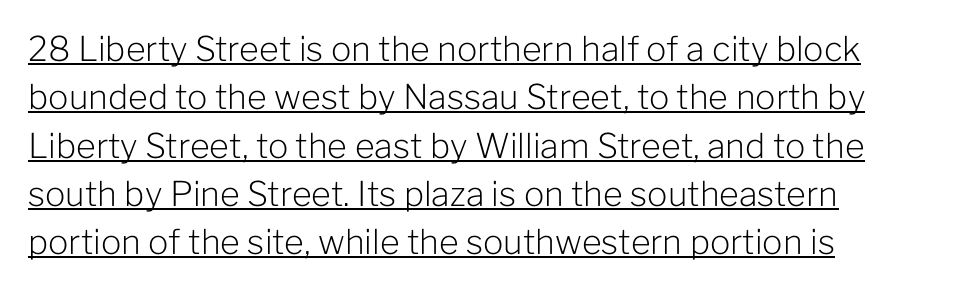
The image shows 34 px light sans-serif type, upright; set left-aligned, normal line spacing (1.42x), normal letter spacing, underlined; low stroke contrast and a medium x-height.
